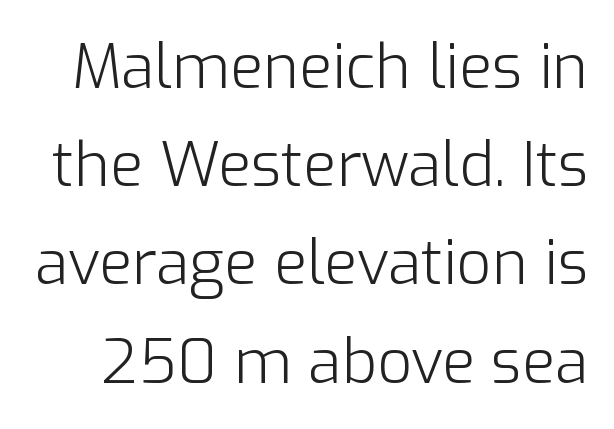
Weight: regular or lighter. Leading matches the norm, producing a regular column. Underline: absent. The letterforms sit shoulder to shoulder at normal distance.
